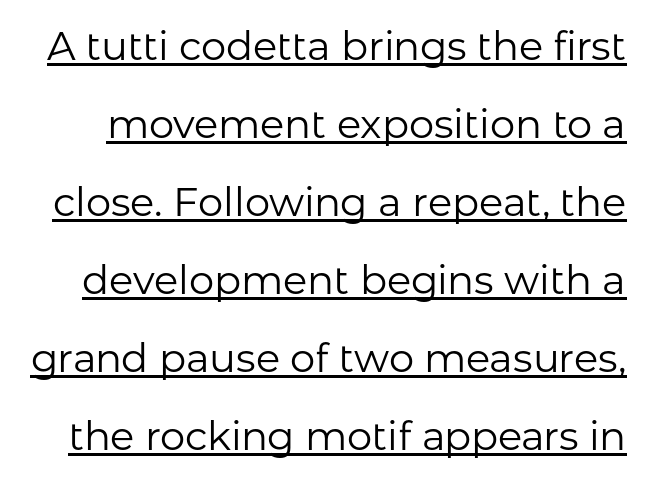
The face looks like a standard text weight, possibly lighter. Note the varied advance widths — an 'i' is clearly narrower than an 'm'. It's the straight-up-and-down kind of type. Leading is clearly above the norm, producing a sparse column. I'd call this a sans setting — the letters go barefoot. Beneath each row of characters lies a ruled line.
